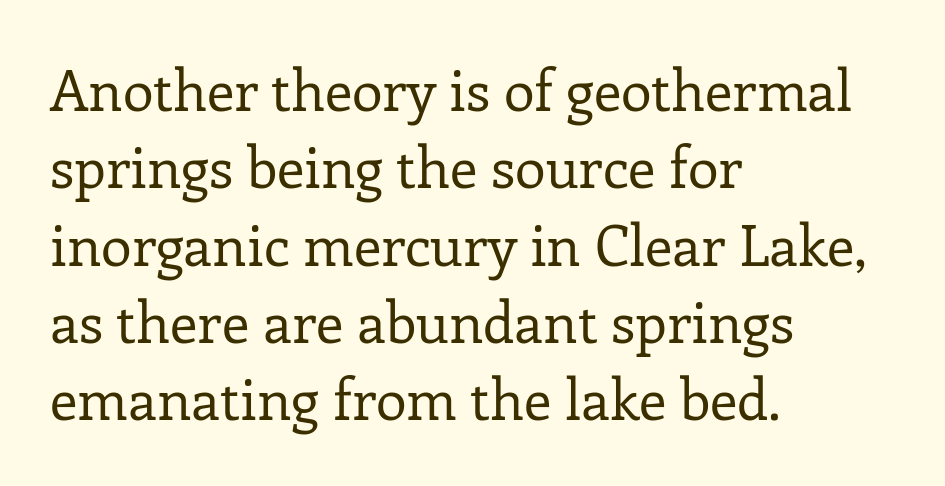
Q: Is the text bold? A: No.
Q: Is the text italic (slanted)? A: No, it is upright.
Q: Is the typeface a serif or a sans-serif typeface? A: Serif.
Q: Is the text underlined? A: No.
Q: How is the paragraph aligned? A: Left-aligned.
Q: Is the spacing between letters normal or unusually wide? A: Normal.
Q: Is the spacing between lines tight, normal or loose? A: Normal.
Q: Width (condensed, normal, or wide)? A: Normal.
Q: Stroke contrast? A: Low.
Q: x-height? A: Medium.
Q: Monospaced? A: No.
